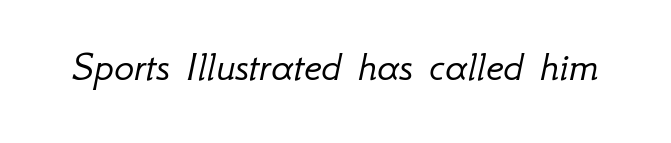
{"italic": "yes", "lean": "right", "slant_degrees": 12, "bold": "no", "weight": "light", "width": "normal", "stroke_contrast": "low", "x_height": "small", "monospaced": "no", "underline": "no", "letter_spacing": "normal", "letter_spacing_em": 0.0, "glyph_px": 42}
